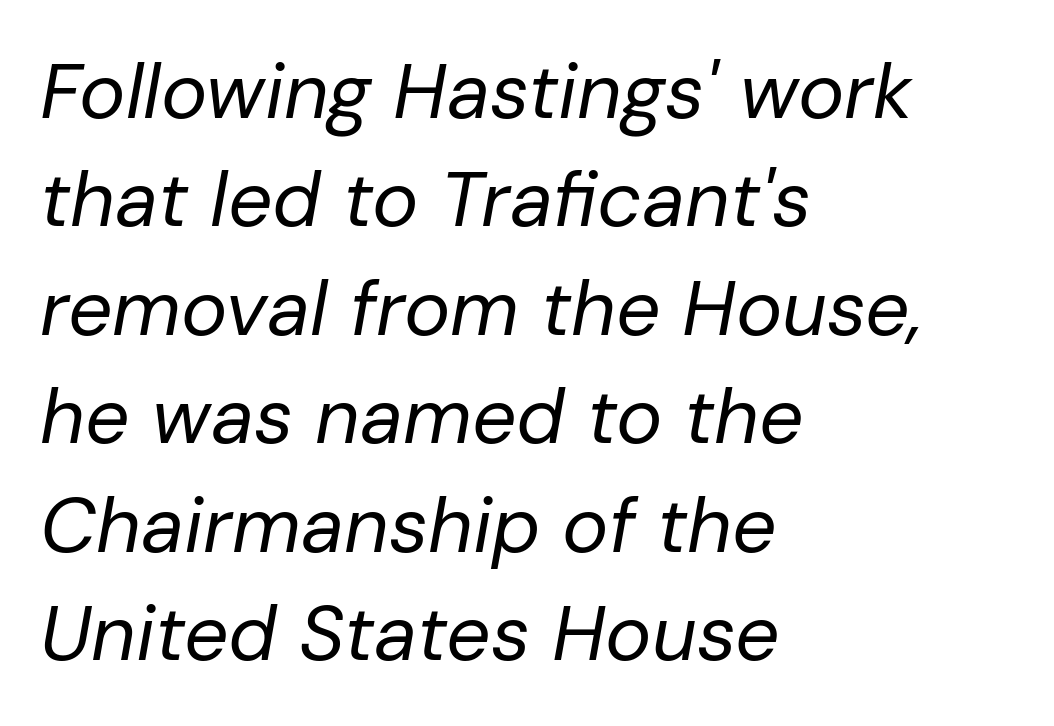
Q: Is the text bold? A: No.
Q: Is the text italic (slanted)? A: Yes, it leans right by about 10 degrees.
Q: Is the text underlined? A: No.
Q: How is the paragraph aligned? A: Left-aligned.
Q: Is the spacing between letters normal or unusually wide? A: Normal.
Q: Is the spacing between lines tight, normal or loose? A: Normal.
Q: Width (condensed, normal, or wide)? A: Normal.
Q: Stroke contrast? A: Low.
Q: x-height? A: Medium.
Q: Monospaced? A: No.
